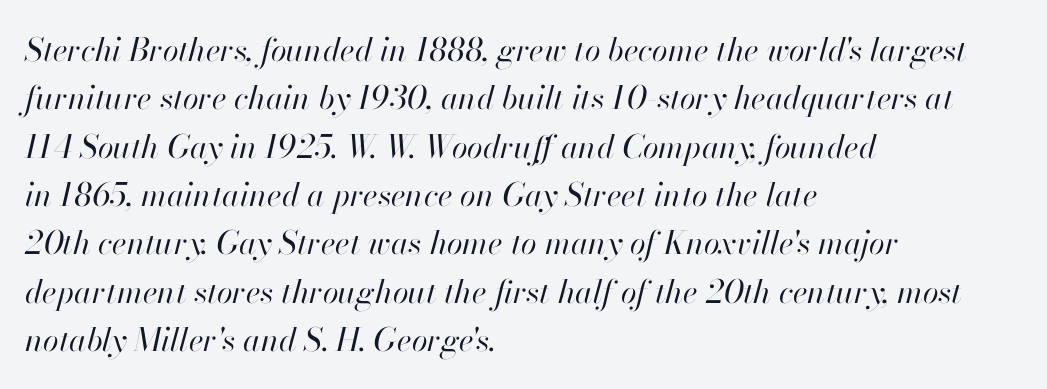
The letters sit at their default tracking, neither squeezed nor spread. The cut favours lightness, reaching ordinary text weight at its darkest. Each new line begins a customary step beneath the previous one. The face used here is proportionally spaced, like ordinary book or web type. Has an underline been added? It has not.
